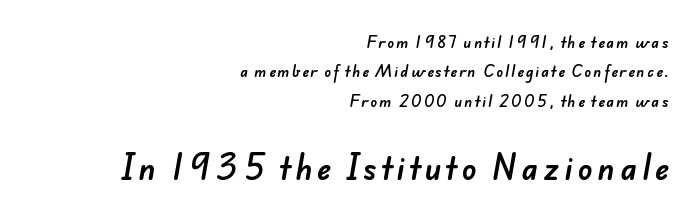
All the whitespace from short lines collects on the left. Does the type have serifs? No, each stem ends abruptly. Character widths vary here, with narrow letters taking less room than wide ones. Whoever set this chose breathing room over compactness in the vertical rhythm. The emphasis by scale lands on block number two, below. Just letters on the line, the space beneath them empty.
